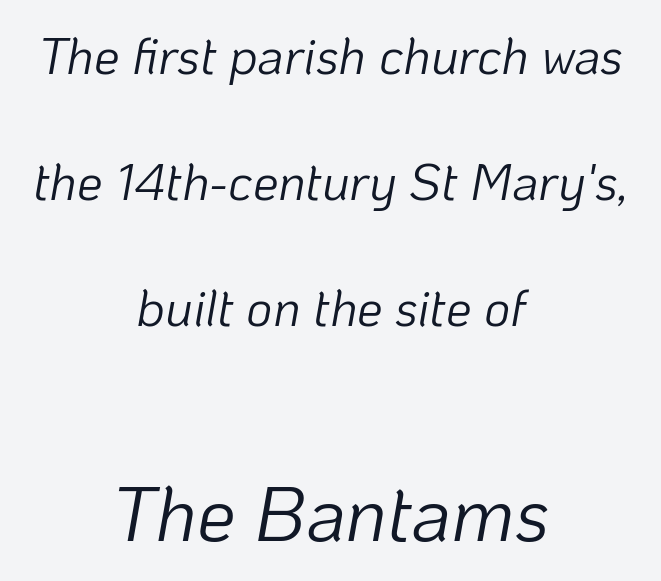
{"italic": "yes", "lean": "right", "slant_degrees": 10, "bold": "no", "weight": "light", "width": "normal", "stroke_contrast": "low", "x_height": "medium", "monospaced": "no", "underline": "no", "align": "center", "line_spacing": "loose", "line_spacing_ratio": 2.47, "letter_spacing": "normal", "letter_spacing_em": 0.0, "larger_block": "second", "size_ratio": 1.51, "glyph_px": 77}
